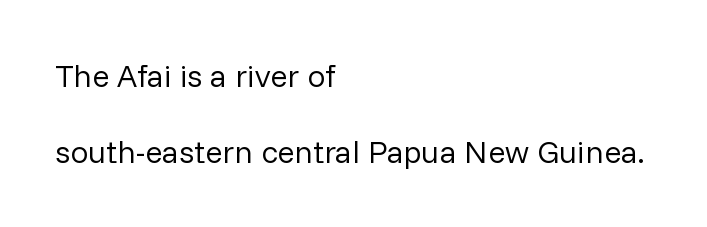
The image shows 32 px regular-weight sans-serif type, upright; set left-aligned, loose line spacing (2.38x), normal letter spacing, not underlined; low stroke contrast and a medium x-height.
